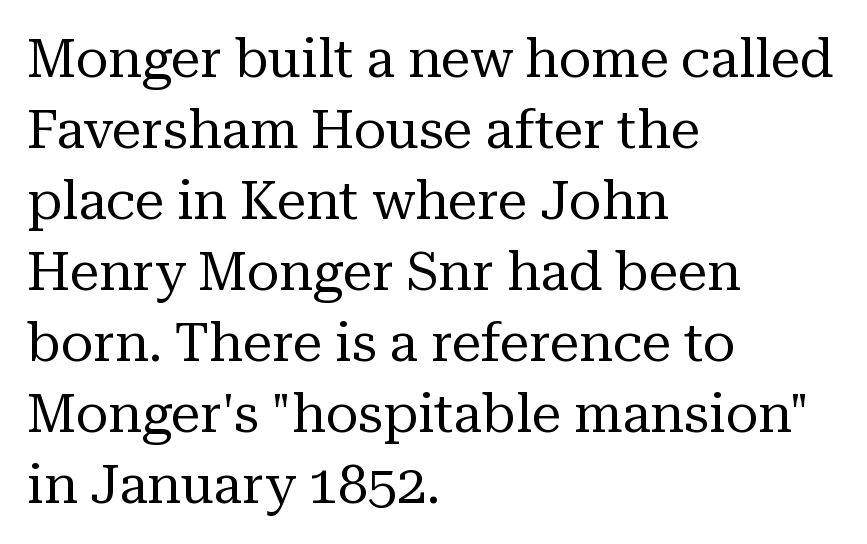
{"serif": "yes", "italic": "no", "bold": "no", "weight": "regular", "width": "normal", "stroke_contrast": "medium", "x_height": "medium", "monospaced": "no", "underline": "no", "align": "left", "line_spacing": "normal", "line_spacing_ratio": 1.34, "letter_spacing": "normal", "letter_spacing_em": 0.0, "glyph_px": 53}
